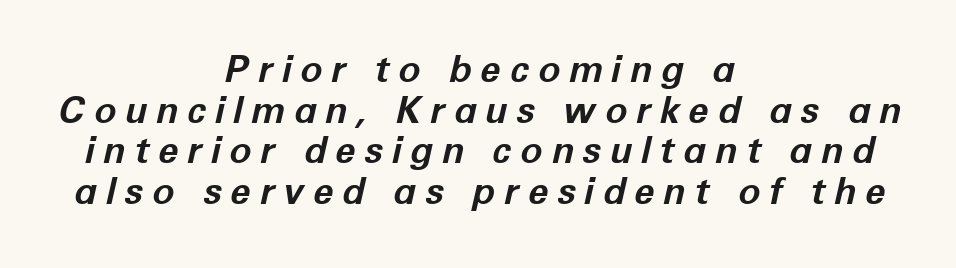
A typesetter would mark this as italic. Interline gaps are noticeably narrow in this sample. You could not count columns in this text — the font is proportionally spaced. The gap between lines stays unmarked.
